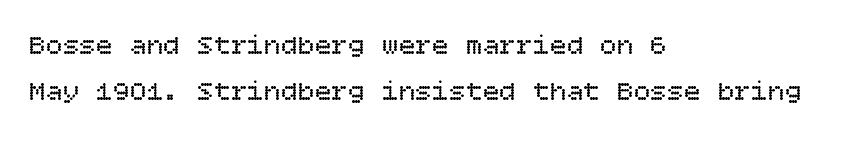
The image shows 28 px regular-weight type, upright; set left-aligned, normal line spacing (1.64x), normal letter spacing, not underlined; low stroke contrast and a large x-height.
